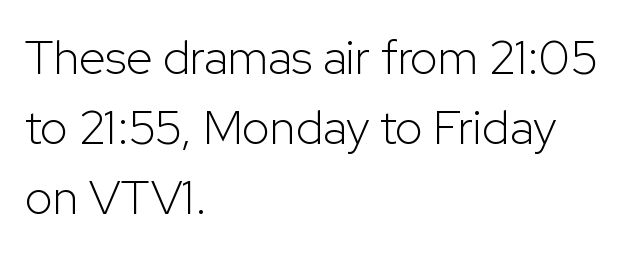
Evenly set lines give the paragraph a standard silhouette. The designer went with a sans here, leaving each stem footless. The zone under the glyphs is completely vacant. You could not count columns in this text — the font is proportionally spaced. Compared with typical body copy, the letter spacing here is the same. The type sits square on the baseline with zero lean.
